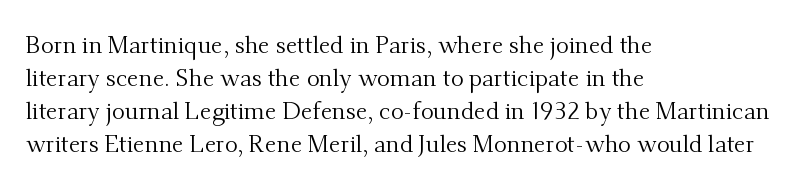
These lines stack with their left ends in a neat column. Letters rest on an invisible, unmarked baseline. The lines sit at an ordinary, default distance from one another. The type sits square on the baseline with zero lean. No letter is thick-stroked: the sample isn't bold. Default kerning and tracking; the words read as compact shapes.
